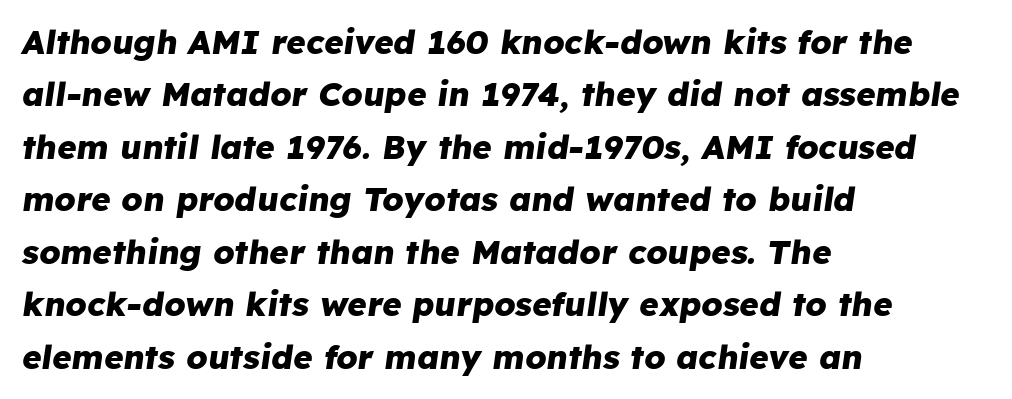
Honestly, the row spacing looks completely unremarkable. The typesetting leans heavy: a genuine bold. Character widths vary here, with narrow letters taking less room than wide ones. Characters follow at the spacing the type designer built in. Horizontally, the lines are justified to the leading edge only.
